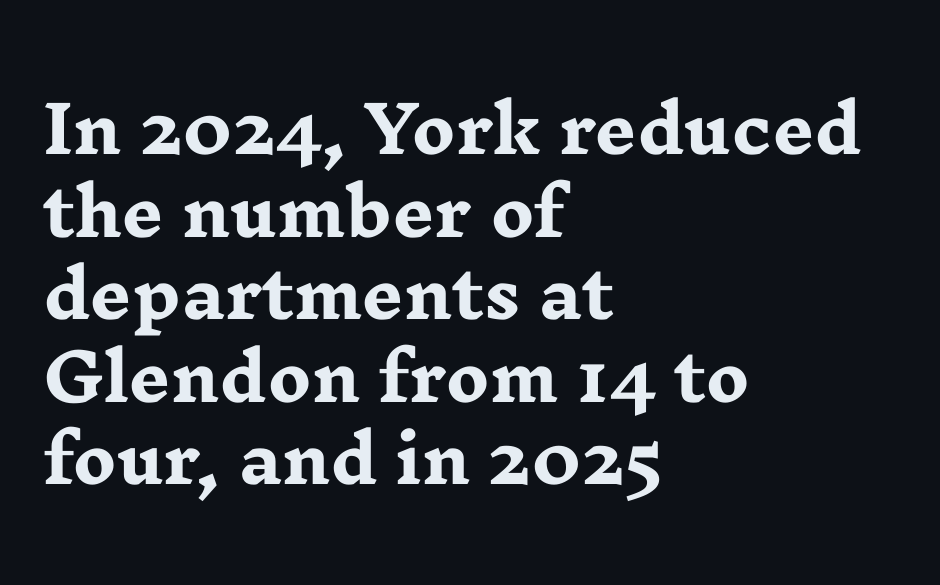
Q: Is the text bold? A: Yes.
Q: Is the text italic (slanted)? A: No, it is upright.
Q: Is the typeface a serif or a sans-serif typeface? A: Serif.
Q: Is the text underlined? A: No.
Q: How is the paragraph aligned? A: Left-aligned.
Q: Is the spacing between letters normal or unusually wide? A: Normal.
Q: Is the spacing between lines tight, normal or loose? A: Normal.
Q: Width (condensed, normal, or wide)? A: Wide.
Q: Stroke contrast? A: Low.
Q: x-height? A: Medium.
Q: Monospaced? A: No.
